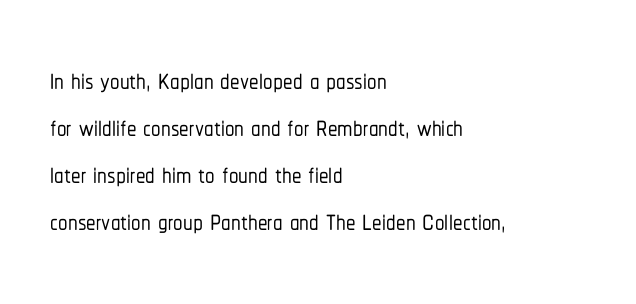
The image shows 38 px condensed sans-serif type, upright; set left-aligned, line spacing 1.24x, normal letter spacing, not underlined; low stroke contrast and a medium x-height.
